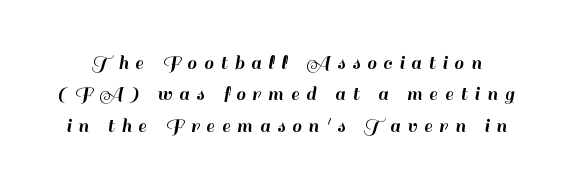
Q: Is the text italic (slanted)? A: Yes.
Q: Is the text underlined? A: No.
Q: Is the spacing between letters normal or unusually wide? A: Unusually wide.
Q: Is the spacing between lines tight, normal or loose? A: Normal.
